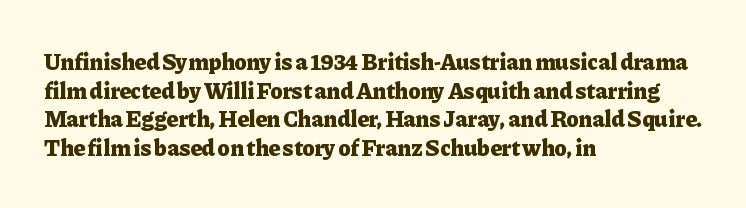
Every character sits straight up, as roman type does. Stroke thickness is high; the sample reads as a true bold. Inter-character spacing is left at the font's built-in metrics. Casual observation: everything's shoved over to the left. The specimen omits any rule beneath the text block's lines.
